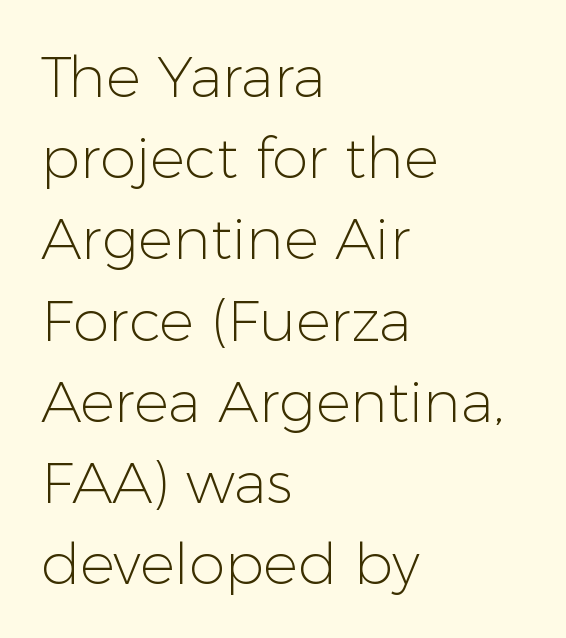
The image shows 58 px light sans-serif type, upright; set left-aligned, normal line spacing (1.4x), normal letter spacing, not underlined; low stroke contrast and a medium x-height.
